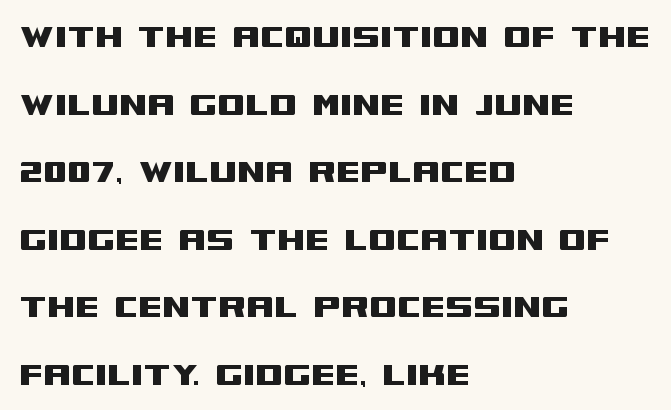
Q: Is the text italic (slanted)? A: No, it is upright.
Q: Is the typeface a serif or a sans-serif typeface? A: Sans-serif.
Q: Is the text underlined? A: No.
Q: How is the paragraph aligned? A: Left-aligned.
Q: Is the spacing between letters normal or unusually wide? A: Normal.
Q: Is the spacing between lines tight, normal or loose? A: Normal.
Q: Width (condensed, normal, or wide)? A: Wide.
Q: Stroke contrast? A: Medium.
Q: x-height? A: Large.
Q: Monospaced? A: No.
